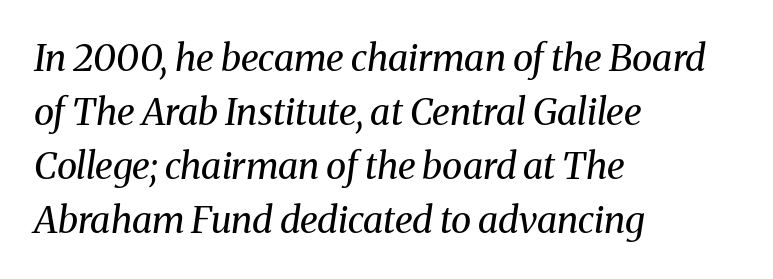
Q: Is the text bold? A: No.
Q: Is the text italic (slanted)? A: Yes, it leans right by about 8 degrees.
Q: Is the typeface a serif or a sans-serif typeface? A: Serif.
Q: Is the text underlined? A: No.
Q: How is the paragraph aligned? A: Left-aligned.
Q: Is the spacing between letters normal or unusually wide? A: Normal.
Q: Is the spacing between lines tight, normal or loose? A: Normal.
Q: Width (condensed, normal, or wide)? A: Normal.
Q: Stroke contrast? A: Medium.
Q: x-height? A: Medium.
Q: Monospaced? A: No.
